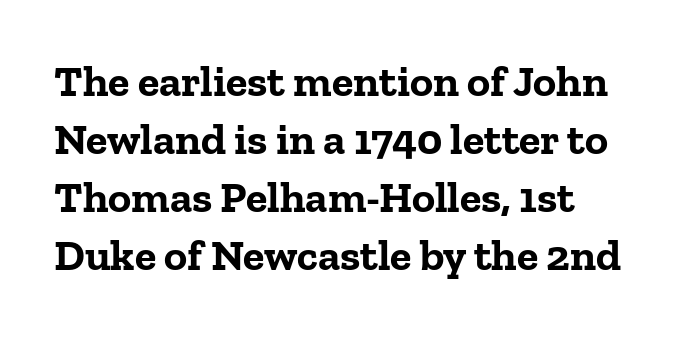
The image shows 44 px bold serif type, upright; set left-aligned, normal line spacing (1.32x), normal letter spacing, not underlined; low stroke contrast and a medium x-height.
